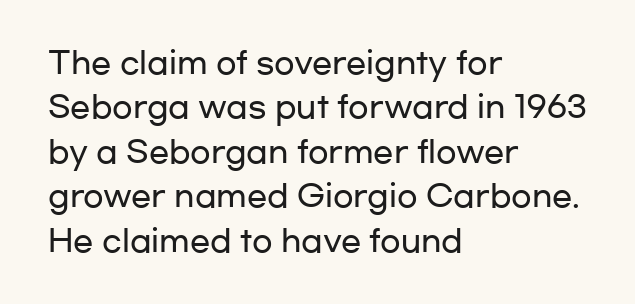
Q: Is the text italic (slanted)? A: No, it is upright.
Q: Is the typeface a serif or a sans-serif typeface? A: Sans-serif.
Q: Is the text underlined? A: No.
Q: How is the paragraph aligned? A: Left-aligned.
Q: Is the spacing between letters normal or unusually wide? A: Normal.
Q: Is the spacing between lines tight, normal or loose? A: Normal.
Q: Width (condensed, normal, or wide)? A: Wide.
Q: Stroke contrast? A: Low.
Q: x-height? A: Medium.
Q: Monospaced? A: No.
